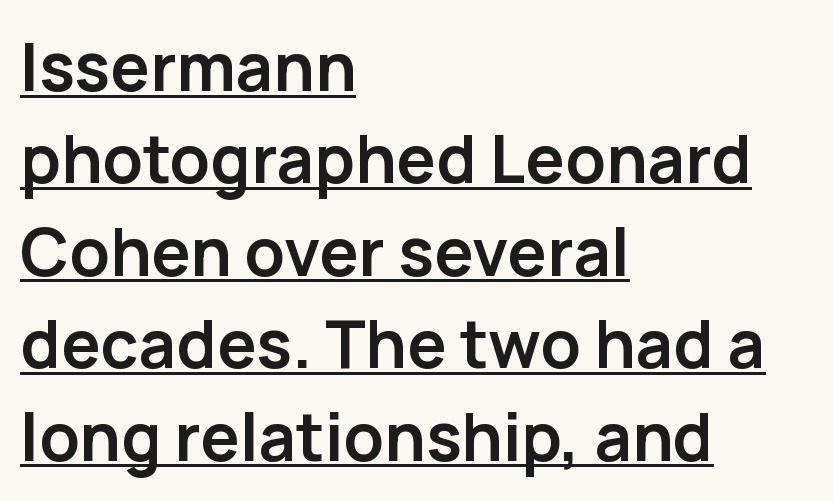
Varying glyph widths throughout — classic text-font behaviour. Quick note: not italic, upright. The typesetter chose a ragged-right arrangement here. The designer left line spacing at the default.
